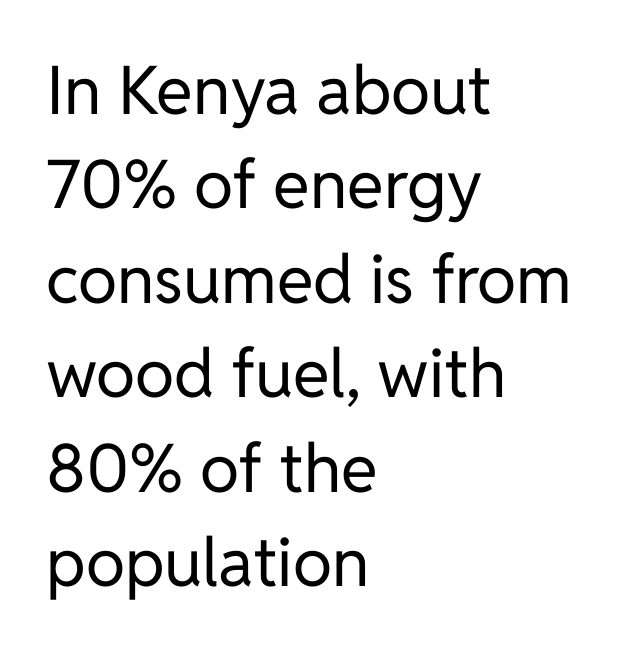
The passage shown is typed in a proportional face where columns would drift. Classification — sans serif. The string is rendered with underlining switched off. The lines in this sample share a left origin and differ only in where they stop. Horizontal bands of white between lines are of average thickness. Vertical strokes here are truly vertical.
